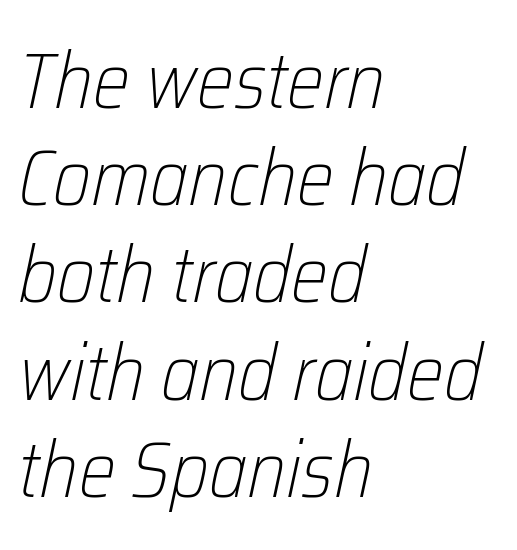
These lines are set flush left with a ragged right edge. This rendering leaves character spacing at its baseline value. The font sits on the lighter half of the weight spectrum, regular included. Words float on clear page, feet unadorned. Characters are canted at an angle relative to the baseline's perpendicular. Character widths vary here, with narrow letters taking less room than wide ones.
